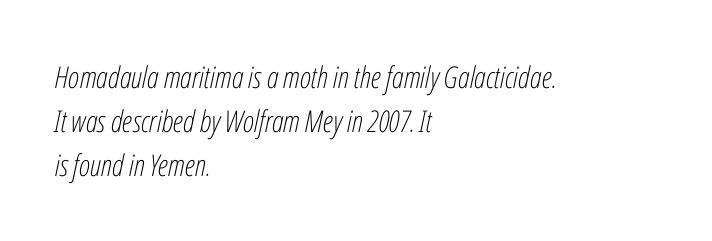
Q: Is the text bold? A: No.
Q: Is the text italic (slanted)? A: Yes, it leans right by about 12 degrees.
Q: Is the text underlined? A: No.
Q: How is the paragraph aligned? A: Left-aligned.
Q: Is the spacing between letters normal or unusually wide? A: Normal.
Q: Is the spacing between lines tight, normal or loose? A: Normal.
Q: Width (condensed, normal, or wide)? A: Condensed.
Q: Stroke contrast? A: Low.
Q: x-height? A: Medium.
Q: Monospaced? A: No.
